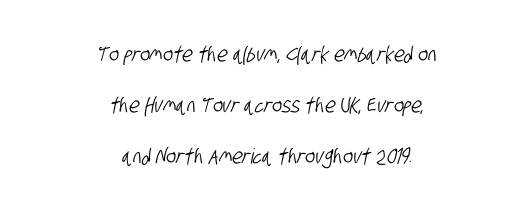
{"underline": "no", "align": "center", "line_spacing": "loose", "line_spacing_ratio": 2.44, "letter_spacing": "normal", "letter_spacing_em": 0.0, "glyph_px": 21}
